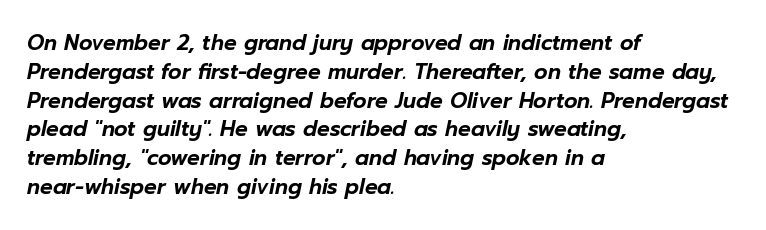
In terms of leading, this rendering sits right in the middle. Is the block centered? No — it sits flush against the left margin. When letters slant like this, we call the style italic. The gaps between neighbouring characters are ordinary and unremarkable. Letters rest on an invisible, unmarked baseline.
